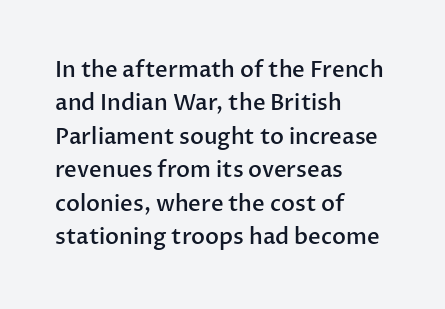
The image shows 22 px text type, upright; set left-aligned, normal line spacing (1.52x), normal letter spacing, not underlined.
